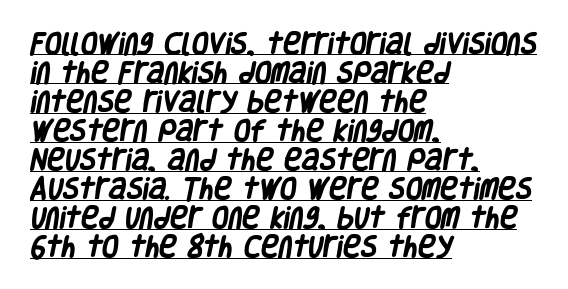
Check the space under the baseline: a stroke is drawn there. You could call the tracking neutral — neither tight nor loose. Line starts are locked; line ends wander. In terms of weight, the rendering is a true, heavy bold.
